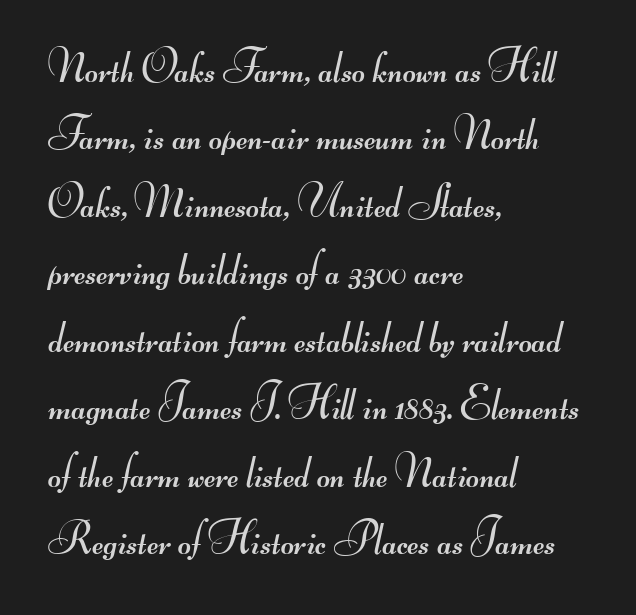
{"serif": "no", "bold": "no", "weight": "regular", "width": "wide", "stroke_contrast": "medium", "monospaced": "no", "underline": "no", "align": "left", "line_spacing": "normal", "line_spacing_ratio": 1.5, "letter_spacing": "normal", "letter_spacing_em": 0.0, "glyph_px": 45}
